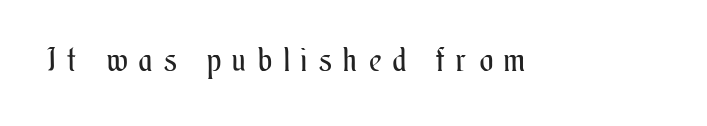
The image shows 32 px regular-weight, condensed type, upright; set unusually wide letter spacing (+0.38 em), not underlined; medium stroke contrast and a small x-height.
